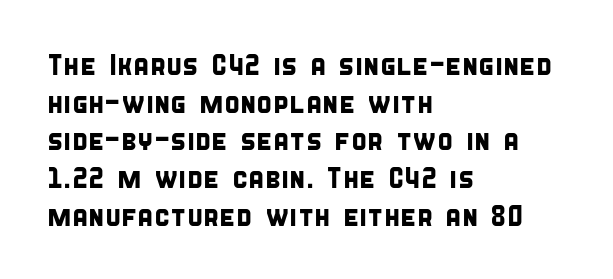
{"serif": "no", "width": "condensed", "stroke_contrast": "low", "x_height": "large", "monospaced": "no", "underline": "no", "align": "left", "line_spacing": "normal", "line_spacing_ratio": 1.3, "letter_spacing": "normal", "letter_spacing_em": 0.0, "glyph_px": 29}
